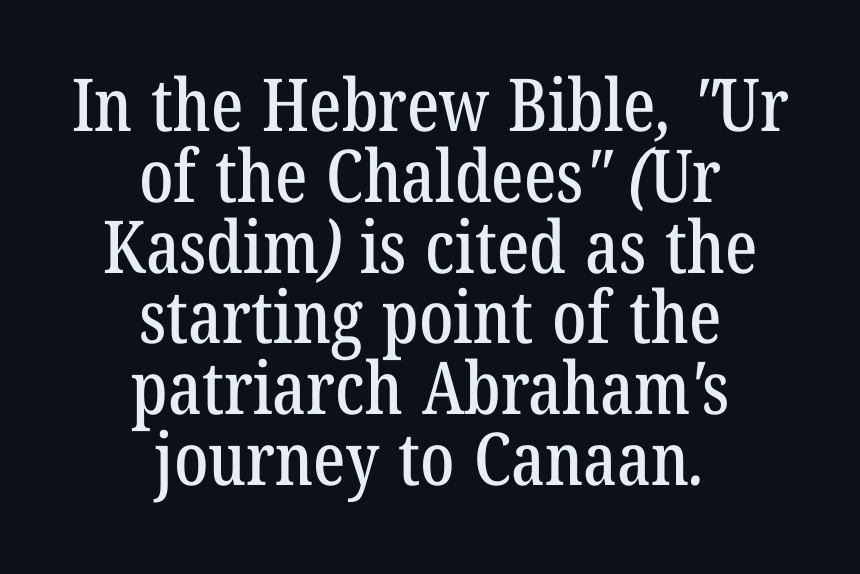
Q: Is the typeface a serif or a sans-serif typeface? A: Serif.
Q: Is the text underlined? A: No.
Q: How is the paragraph aligned? A: Centered.
Q: Is the spacing between letters normal or unusually wide? A: Normal.
Q: Is the spacing between lines tight, normal or loose? A: Tight.
Q: Width (condensed, normal, or wide)? A: Condensed.
Q: Stroke contrast? A: Low.
Q: x-height? A: Medium.
Q: Monospaced? A: No.
